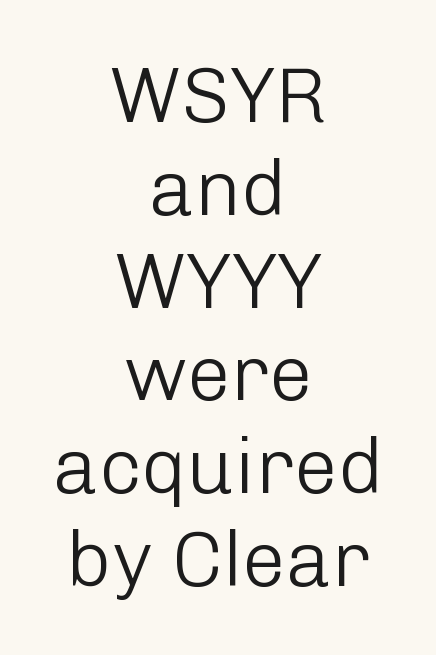
Each letter keeps its own natural width here, so spacing adapts to shape. Nobody drew a line under any word here. This sample uses plain, unmodified letter spacing. These lines were composed using upright roman letters.
